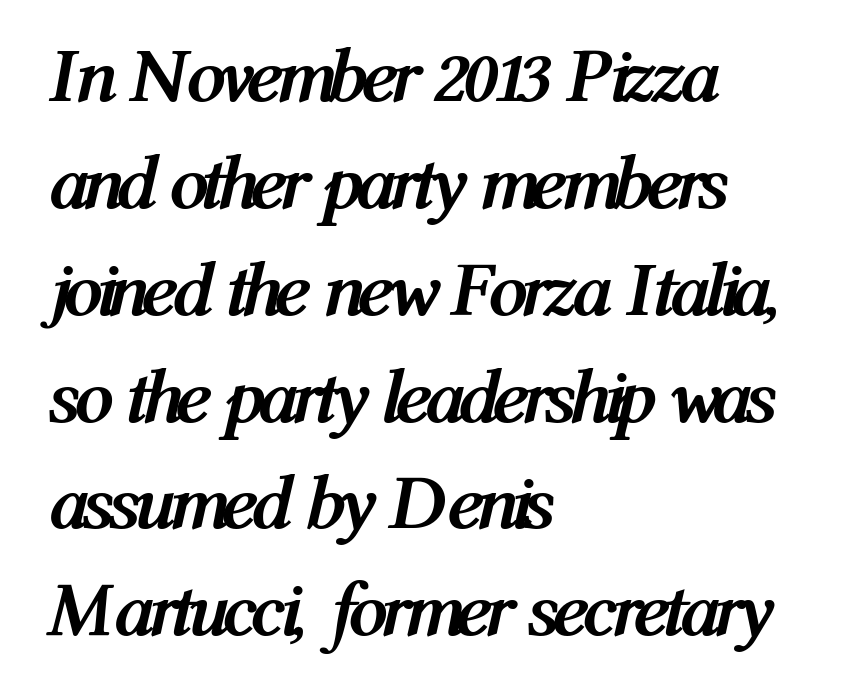
What's the leading like? Ordinary, nothing unusual. Chunky letters — that's bold for sure. Italic? Definitely — the glyphs are oblique. Does extra space separate the letters? No, they use regular spacing. Varying glyph widths throughout — classic text-font behaviour.
